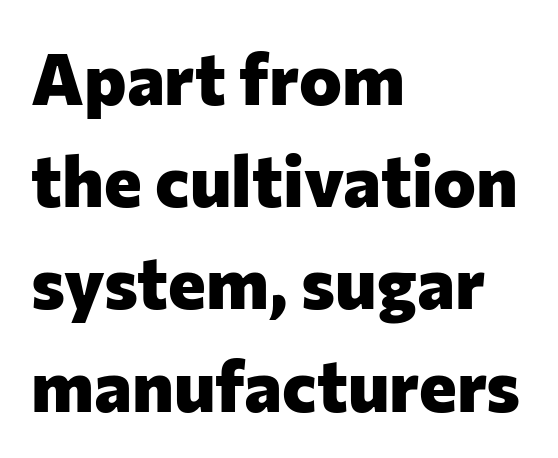
{"serif": "no", "italic": "no", "bold": "yes", "weight": "heavy", "width": "normal", "stroke_contrast": "low", "x_height": "medium", "monospaced": "no", "underline": "no", "align": "left", "line_spacing": "normal", "line_spacing_ratio": 1.42, "letter_spacing": "normal", "letter_spacing_em": 0.0, "glyph_px": 72}
